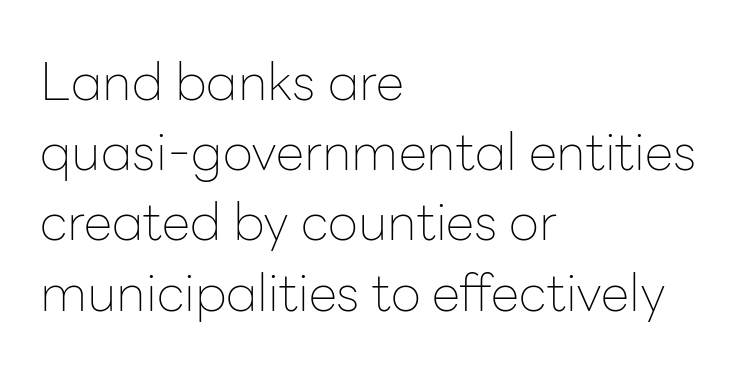
Q: Is the text bold? A: No.
Q: Is the text italic (slanted)? A: No, it is upright.
Q: Is the typeface a serif or a sans-serif typeface? A: Sans-serif.
Q: Is the text underlined? A: No.
Q: How is the paragraph aligned? A: Left-aligned.
Q: Is the spacing between letters normal or unusually wide? A: Normal.
Q: Is the spacing between lines tight, normal or loose? A: Normal.
Q: Width (condensed, normal, or wide)? A: Normal.
Q: Stroke contrast? A: Low.
Q: x-height? A: Medium.
Q: Monospaced? A: No.
